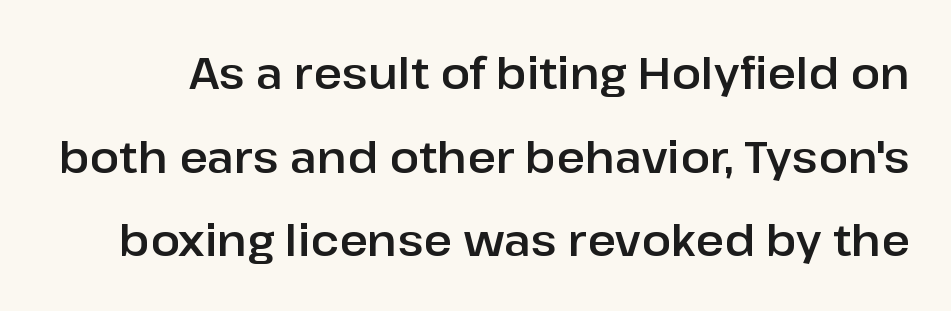
No italicization has been applied; the sample stays upright. Leading is clearly above the norm, producing a sparse column. Think of a printed novel: that variable character pitch is what you see here. Stroke terminals: plain, sans-serif. Words appear dense and cohesive because spacing is normal.
